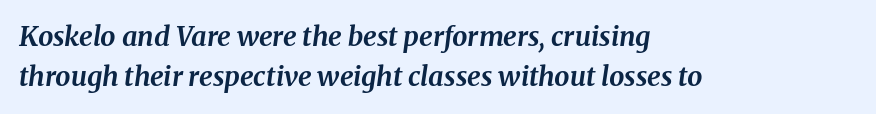
Q: Is the text bold? A: Yes.
Q: Is the text italic (slanted)? A: Yes, it leans right by about 8 degrees.
Q: Is the text underlined? A: No.
Q: How is the paragraph aligned? A: Left-aligned.
Q: Is the spacing between letters normal or unusually wide? A: Normal.
Q: Is the spacing between lines tight, normal or loose? A: Normal.
